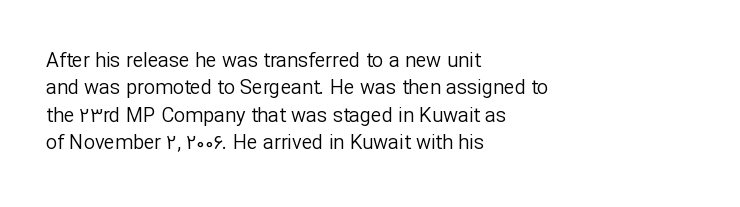
{"italic": "no", "bold": "no", "underline": "no", "align": "left", "line_spacing": "normal", "line_spacing_ratio": 1.37, "letter_spacing": "normal", "letter_spacing_em": 0.0, "glyph_px": 20}
